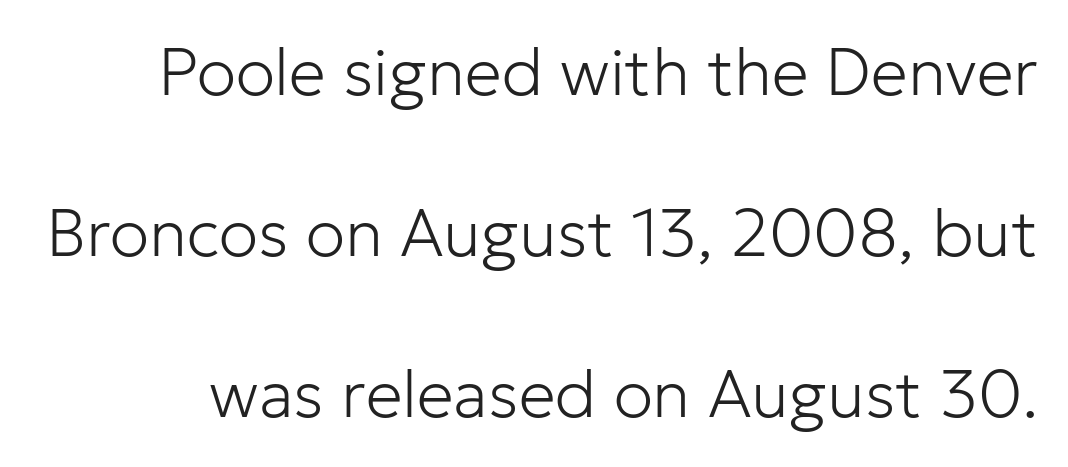
{"serif": "no", "italic": "no", "bold": "no", "weight": "light", "width": "normal", "stroke_contrast": "low", "x_height": "medium", "monospaced": "no", "underline": "no", "line_spacing": "loose", "line_spacing_ratio": 2.44, "letter_spacing": "normal", "letter_spacing_em": 0.0, "glyph_px": 66}
